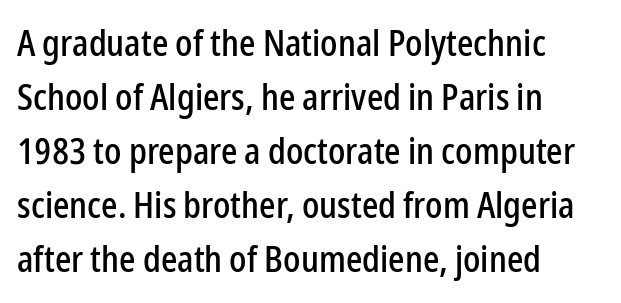
This block has exactly the height ordinary leading produces. The typeface chosen for these lines omits serifs. In terms of letterspacing, this is plain default setting. Rule under the text: the space is simply empty. Note the varied advance widths — an 'i' is clearly narrower than an 'm'.
